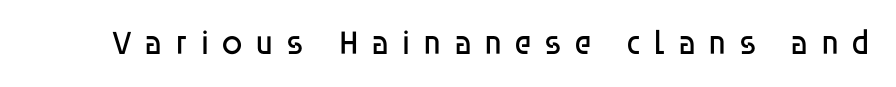
There is plenty of visible air inserted between adjacent glyphs. This is sans-serif lettering, the kind often seen on screens and signage. The typography opts for an upright posture over an oblique one. Unmarked baselines from the first word to the last. Varying glyph widths throughout — classic text-font behaviour. Compared with a typical body face, this is equally light or lighter still.
